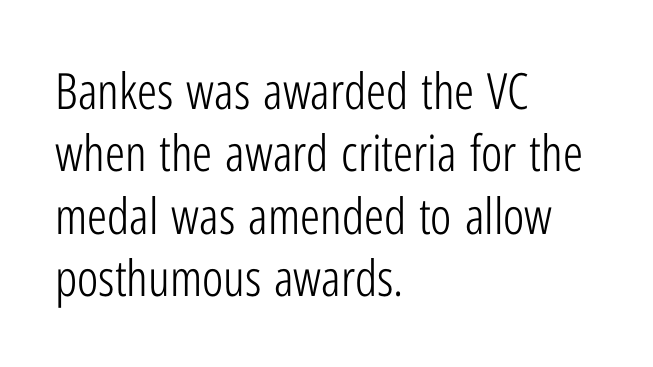
The image shows 50 px light, condensed sans-serif type, upright; set left-aligned, normal line spacing (1.25x), normal letter spacing, not underlined; low stroke contrast and a medium x-height.
